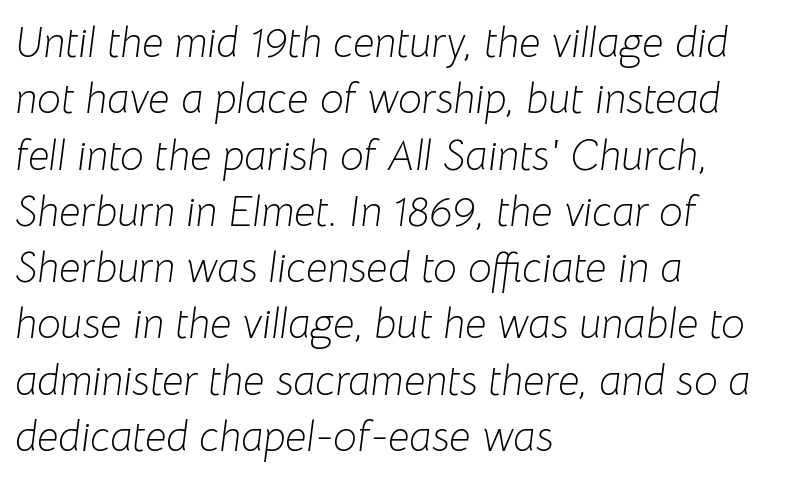
Spacing verdict: proportional, widths tailored to each character. Each line starts at the same left margin while the right side varies. The gaps between neighbouring characters are ordinary and unremarkable. Stroke thickness stays within the range of a standard reading face or lighter. Is there much room between lines? A standard amount, neither cramped nor airy.
